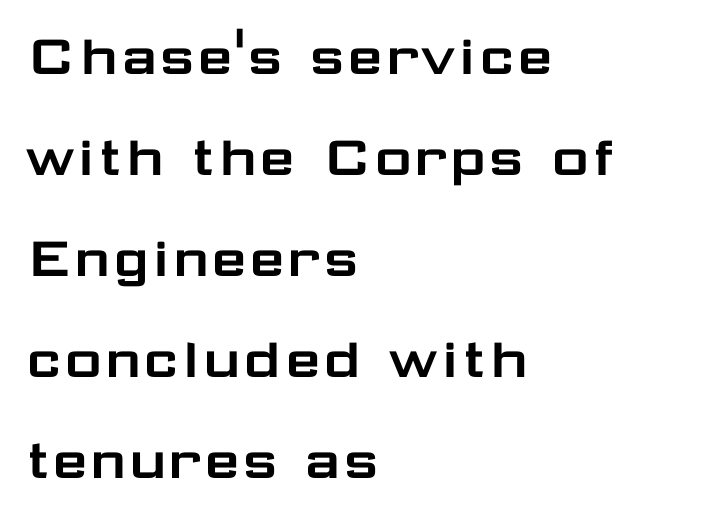
Which margin do the lines hug? The left one — the right edge is uneven. Nothing sits at the stroke ends, so this counts as sans-serif. Characters remain perfectly vertical along every line. Does extra space separate the letters? No, they use regular spacing. A typesetter would call this leading conventional body-copy spacing. Bare-footed words on every line.
